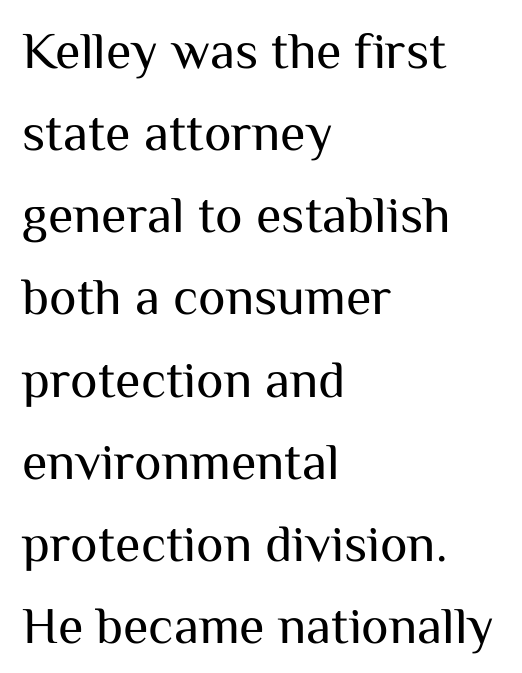
The image shows 52 px regular-weight sans-serif type, upright; set left-aligned, normal line spacing (1.58x), normal letter spacing, not underlined; medium stroke contrast and a medium x-height.
